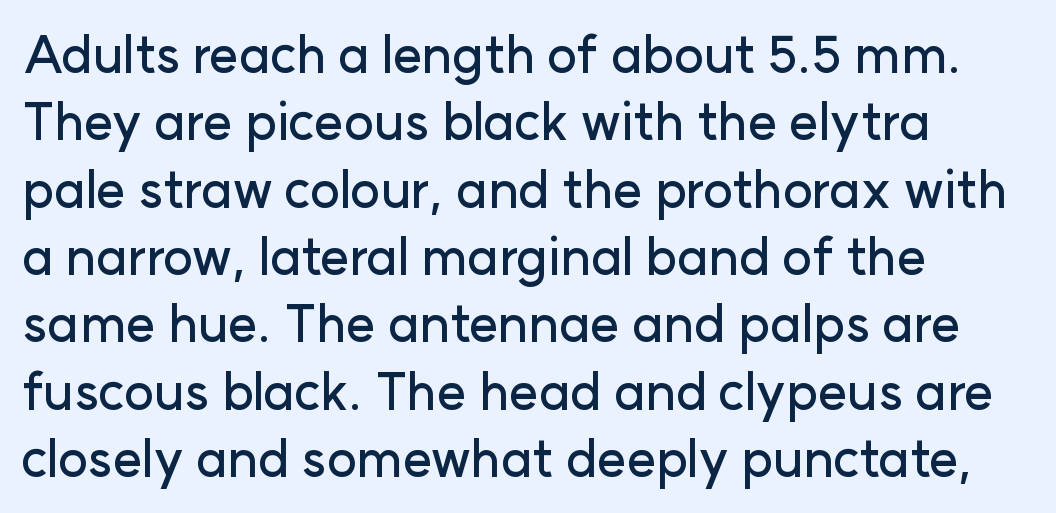
The image shows 51 px sans-serif type, upright; set left-aligned, normal line spacing (1.32x), normal letter spacing, not underlined; low stroke contrast and a medium x-height.
